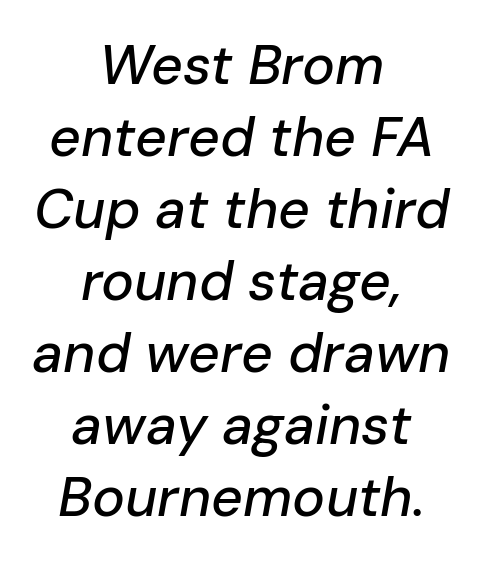
The image shows 55 px text type, italic (leaning right); set centered, normal line spacing (1.31x), normal letter spacing, not underlined; low stroke contrast and a medium x-height.
